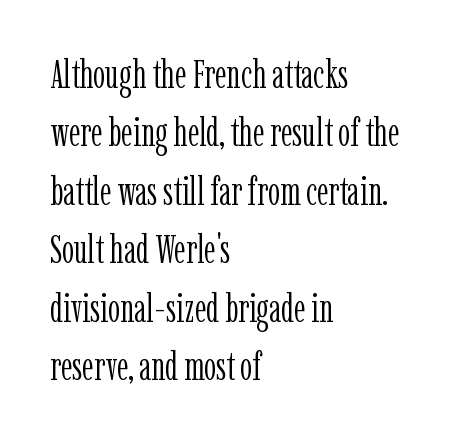
{"serif": "yes", "italic": "no", "bold": "no", "weight": "light", "width": "condensed", "stroke_contrast": "low", "x_height": "medium", "monospaced": "no", "underline": "no", "align": "left", "line_spacing": "normal", "line_spacing_ratio": 1.5, "letter_spacing": "normal", "letter_spacing_em": 0.0, "glyph_px": 39}
